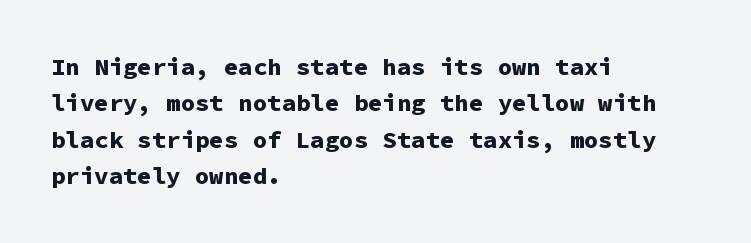
The designer left line spacing at the default. The horizontal fit of the characters is conventional and even. The specimen reads as upright at a glance. The passage shown is not underscored anywhere. The letters are bold, with thick, heavy strokes.
